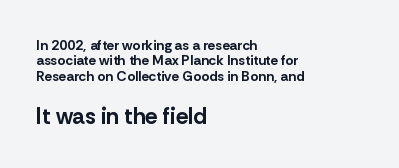
Type without underlining. The emphasis by scale lands on block number two, below. It's the straight-up-and-down kind of type. Short note: letters normally spaced. Caption: multi-line text, flush left, ragged right. A typesetter would call this leading minimal, almost set solid.
